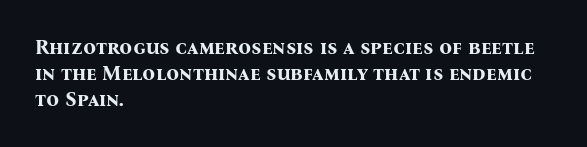
The lettering holds an erect, upright posture throughout. The text block is weighted toward the left margin, trailing off unevenly rightward. The strokes are fattened all the way to bold. Bare-footed words on every line.
